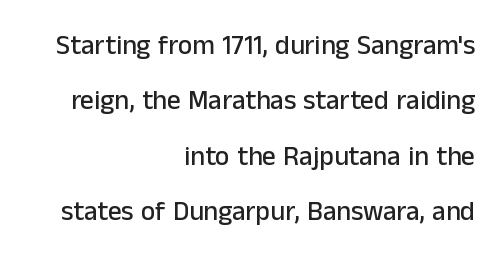
The line-height multiplier appears high, well above default. There is no visible air inserted between adjacent glyphs. The text block is weighted toward the right margin, trailing off unevenly leftward. Designer's note — italics off, roman on. Just letters on the line, the space beneath them empty.
